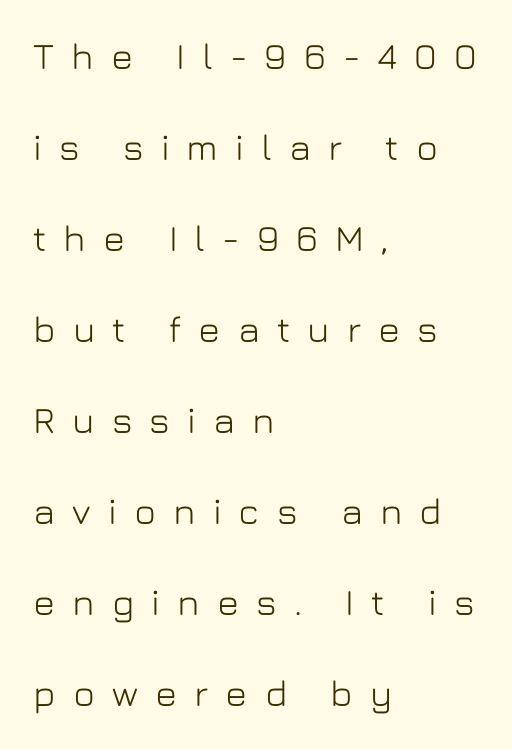
Q: Is the text italic (slanted)? A: No, it is upright.
Q: Is the typeface a serif or a sans-serif typeface? A: Sans-serif.
Q: Is the text underlined? A: No.
Q: How is the paragraph aligned? A: Left-aligned.
Q: Is the spacing between letters normal or unusually wide? A: Unusually wide.
Q: Is the spacing between lines tight, normal or loose? A: Loose.
Q: Width (condensed, normal, or wide)? A: Normal.
Q: Stroke contrast? A: Low.
Q: x-height? A: Medium.
Q: Monospaced? A: No.
